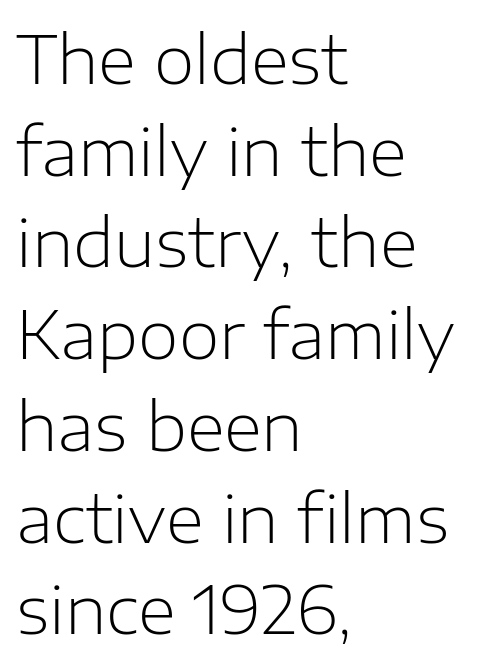
Q: Is the text bold? A: No.
Q: Is the text italic (slanted)? A: No, it is upright.
Q: Is the typeface a serif or a sans-serif typeface? A: Sans-serif.
Q: Is the text underlined? A: No.
Q: How is the paragraph aligned? A: Left-aligned.
Q: Is the spacing between letters normal or unusually wide? A: Normal.
Q: Is the spacing between lines tight, normal or loose? A: Normal.
Q: Width (condensed, normal, or wide)? A: Normal.
Q: Stroke contrast? A: Low.
Q: x-height? A: Medium.
Q: Monospaced? A: No.
